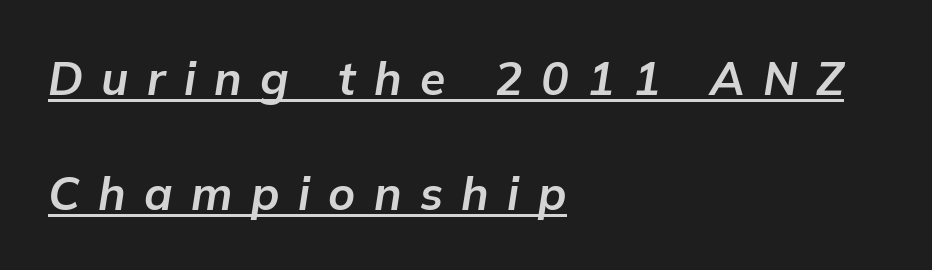
The image shows 46 px bold type, italic (leaning right); set left-aligned, loose line spacing (2.5x), unusually wide letter spacing (+0.4 em), underlined; low stroke contrast and a medium x-height.
